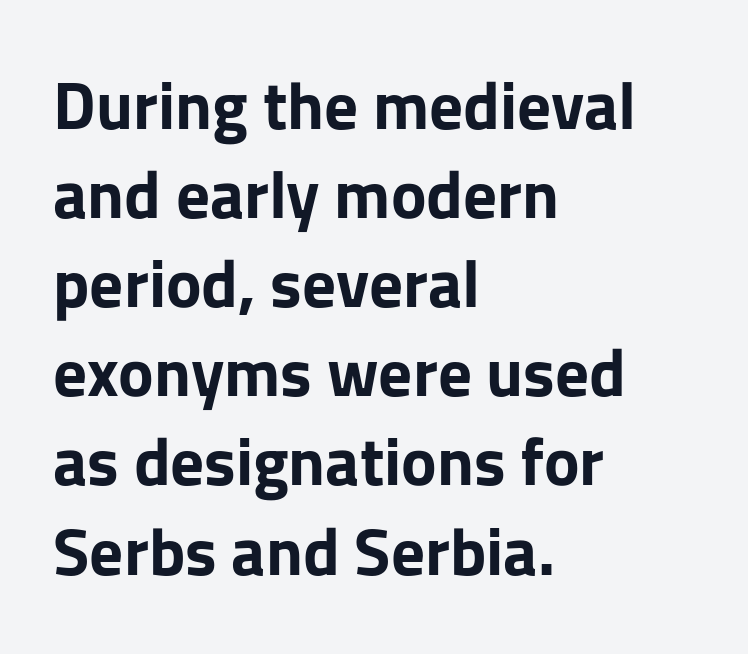
Q: Is the text bold? A: Yes.
Q: Is the text italic (slanted)? A: No, it is upright.
Q: Is the typeface a serif or a sans-serif typeface? A: Sans-serif.
Q: Is the text underlined? A: No.
Q: How is the paragraph aligned? A: Left-aligned.
Q: Is the spacing between letters normal or unusually wide? A: Normal.
Q: Is the spacing between lines tight, normal or loose? A: Normal.
Q: Width (condensed, normal, or wide)? A: Normal.
Q: Stroke contrast? A: Low.
Q: x-height? A: Medium.
Q: Monospaced? A: No.
